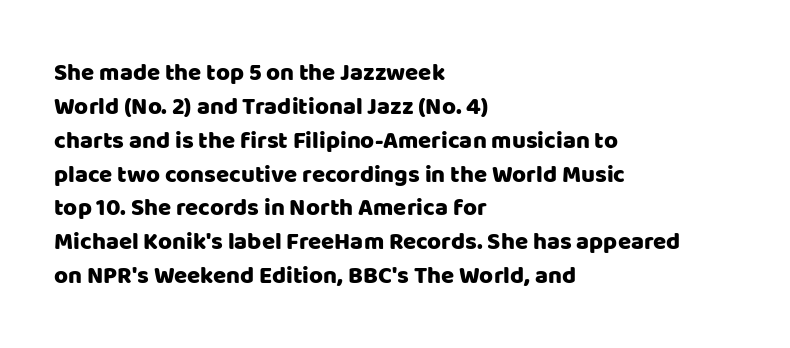
The image shows 24 px text type, upright; set left-aligned, normal line spacing (1.41x), normal letter spacing, not underlined.
